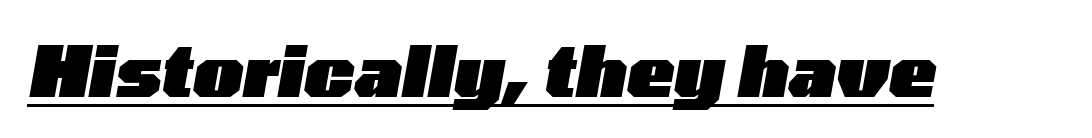
{"italic": "yes", "lean": "right", "slant_degrees": 10, "bold": "yes", "weight": "heavy", "width": "wide", "stroke_contrast": "low", "x_height": "medium", "monospaced": "no", "underline": "yes", "letter_spacing": "normal", "letter_spacing_em": 0.0, "glyph_px": 70}
